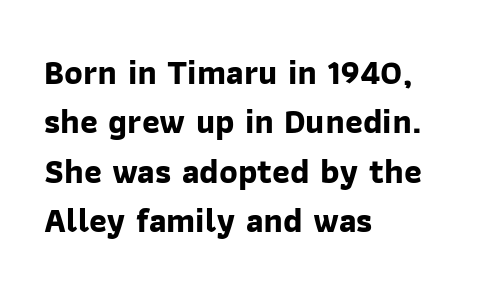
{"serif": "no", "bold": "yes", "weight": "bold", "width": "normal", "stroke_contrast": "low", "x_height": "medium", "monospaced": "no", "underline": "no", "align": "left", "line_spacing": "normal", "line_spacing_ratio": 1.45, "letter_spacing": "normal", "letter_spacing_em": 0.0, "glyph_px": 34}
